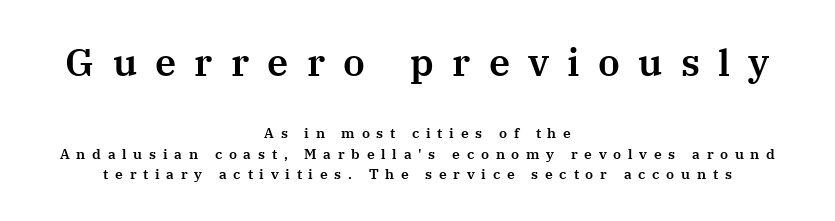
The image shows 38 px serif type, upright; set centered, normal line spacing (1.47x), unusually wide letter spacing (+0.48 em), not underlined; the first (top) block is 2.71x larger; medium stroke contrast and a medium x-height.
